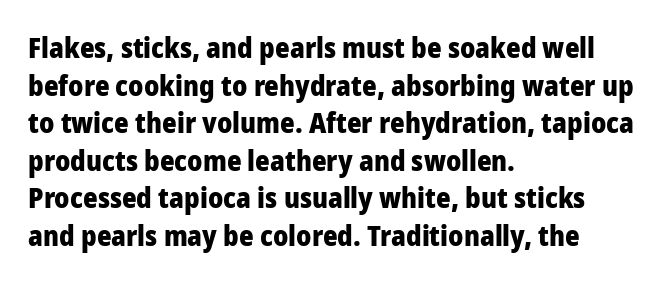
{"serif": "no", "italic": "no", "bold": "yes", "weight": "heavy", "width": "normal", "stroke_contrast": "low", "x_height": "medium", "monospaced": "no", "underline": "no", "align": "left", "line_spacing": "normal", "line_spacing_ratio": 1.34, "letter_spacing": "normal", "letter_spacing_em": 0.0, "glyph_px": 28}
